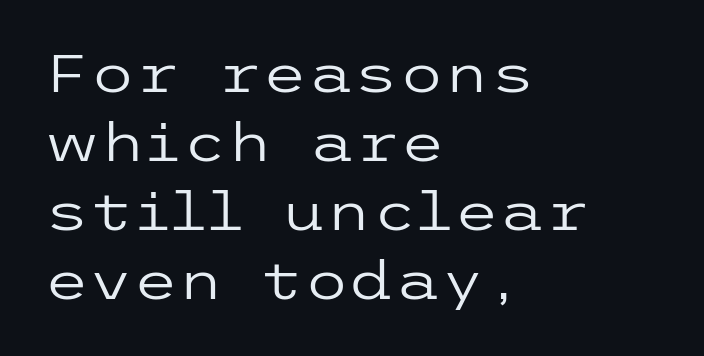
Q: Is the text bold? A: No.
Q: Is the text italic (slanted)? A: No, it is upright.
Q: Is the typeface a serif or a sans-serif typeface? A: Sans-serif.
Q: Is the text underlined? A: No.
Q: How is the paragraph aligned? A: Left-aligned.
Q: Is the spacing between letters normal or unusually wide? A: Normal.
Q: Is the spacing between lines tight, normal or loose? A: Normal.
Q: Width (condensed, normal, or wide)? A: Wide.
Q: Stroke contrast? A: Low.
Q: x-height? A: Medium.
